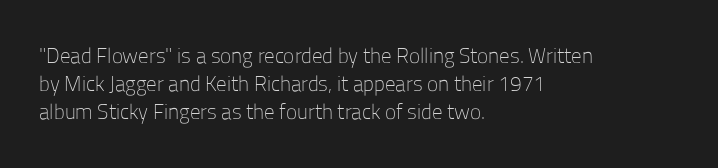
{"italic": "no", "bold": "no", "underline": "no", "align": "left", "line_spacing": "normal", "line_spacing_ratio": 1.34, "letter_spacing": "normal", "letter_spacing_em": 0.0, "glyph_px": 21}
